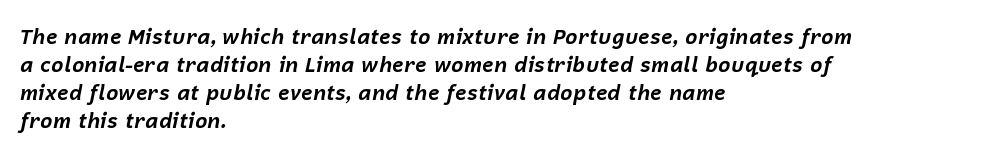
Q: Is the text bold? A: Yes.
Q: Is the text italic (slanted)? A: Yes, it leans right by about 12 degrees.
Q: Is the text underlined? A: No.
Q: How is the paragraph aligned? A: Left-aligned.
Q: Is the spacing between letters normal or unusually wide? A: Normal.
Q: Is the spacing between lines tight, normal or loose? A: Normal.
